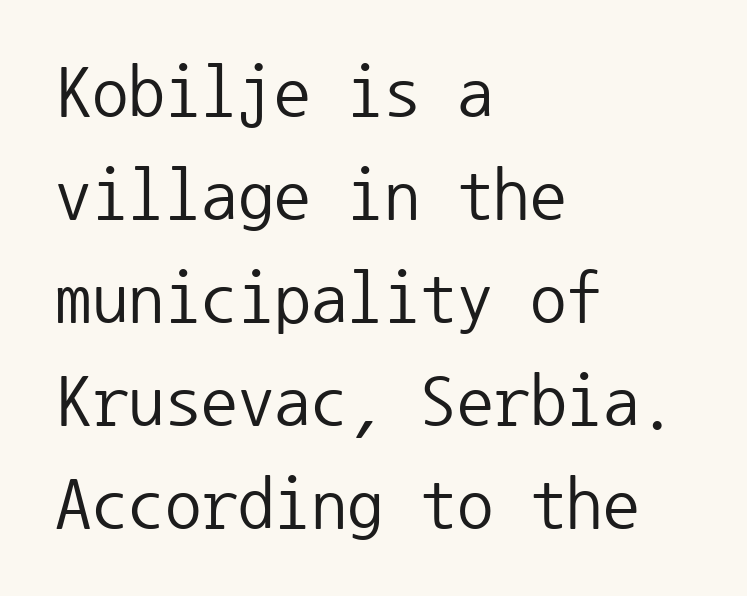
The image shows 73 px regular-weight sans-serif type, upright, monospaced; set left-aligned, normal line spacing (1.41x), normal letter spacing, not underlined; low stroke contrast and a medium x-height.
